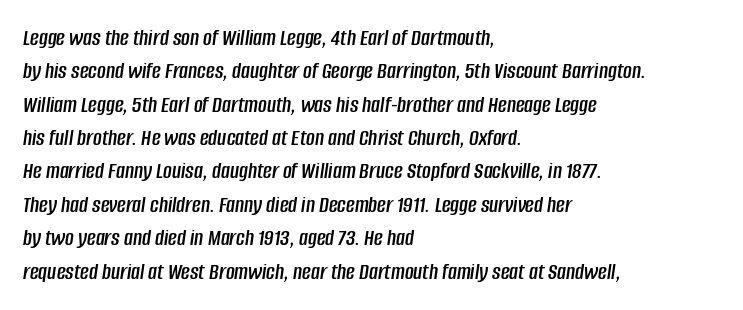
Standard letterfit; no display-style spreading of the glyphs. The rendering uses a moderate line-height, typical for paragraphs. Honestly, there is no underline to notice here at all. Style check: oblique. Alignment: flush left.
